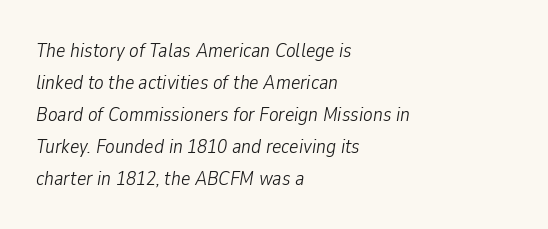
Q: Is the text bold? A: No.
Q: Is the text italic (slanted)? A: Yes, it leans right by about 9 degrees.
Q: Is the text underlined? A: No.
Q: How is the paragraph aligned? A: Left-aligned.
Q: Is the spacing between letters normal or unusually wide? A: Normal.
Q: Is the spacing between lines tight, normal or loose? A: Normal.
